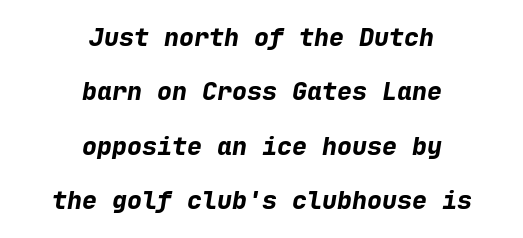
Q: Is the text bold? A: Yes.
Q: Is the text italic (slanted)? A: Yes, it leans right by about 9 degrees.
Q: Is the text underlined? A: No.
Q: How is the paragraph aligned? A: Centered.
Q: Is the spacing between letters normal or unusually wide? A: Normal.
Q: Is the spacing between lines tight, normal or loose? A: Loose.
